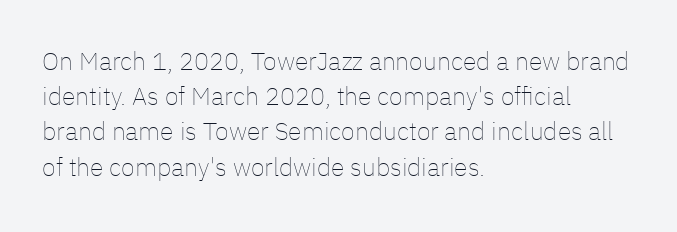
Q: Is the text bold? A: No.
Q: Is the text italic (slanted)? A: No, it is upright.
Q: Is the text underlined? A: No.
Q: How is the paragraph aligned? A: Left-aligned.
Q: Is the spacing between letters normal or unusually wide? A: Normal.
Q: Is the spacing between lines tight, normal or loose? A: Normal.
